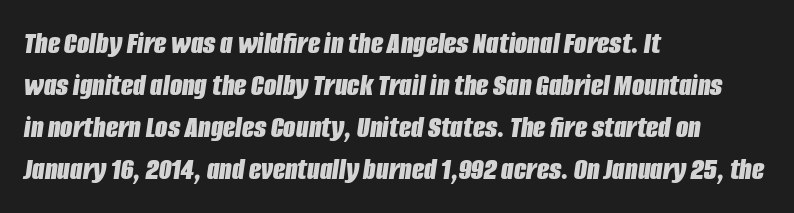
Lines of text with bare space underneath. Is the type slanted? Yes — the strokes lean at a clear angle. Do the characters align in a grid? No, the font is proportional. Glyph-to-glyph distance matches everyday printed text. Quick note: interline space is typical.
